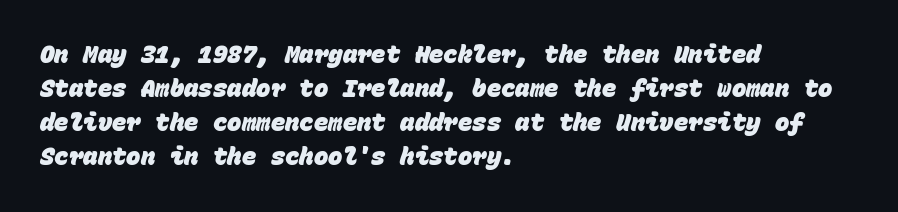
{"bold": "yes", "underline": "no", "align": "left", "line_spacing": "normal", "line_spacing_ratio": 1.42, "letter_spacing": "normal", "letter_spacing_em": 0.0, "glyph_px": 24}
